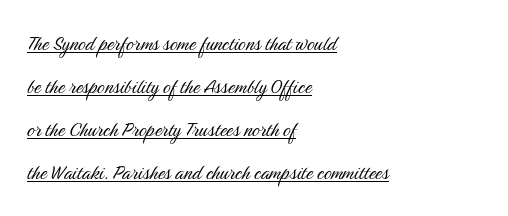
Look at the tracking — it's just the regular setting, nothing added. Every word sits above its own underline. Weight: in the light-to-regular range. Short and long lines alike share a common starting point at left.
